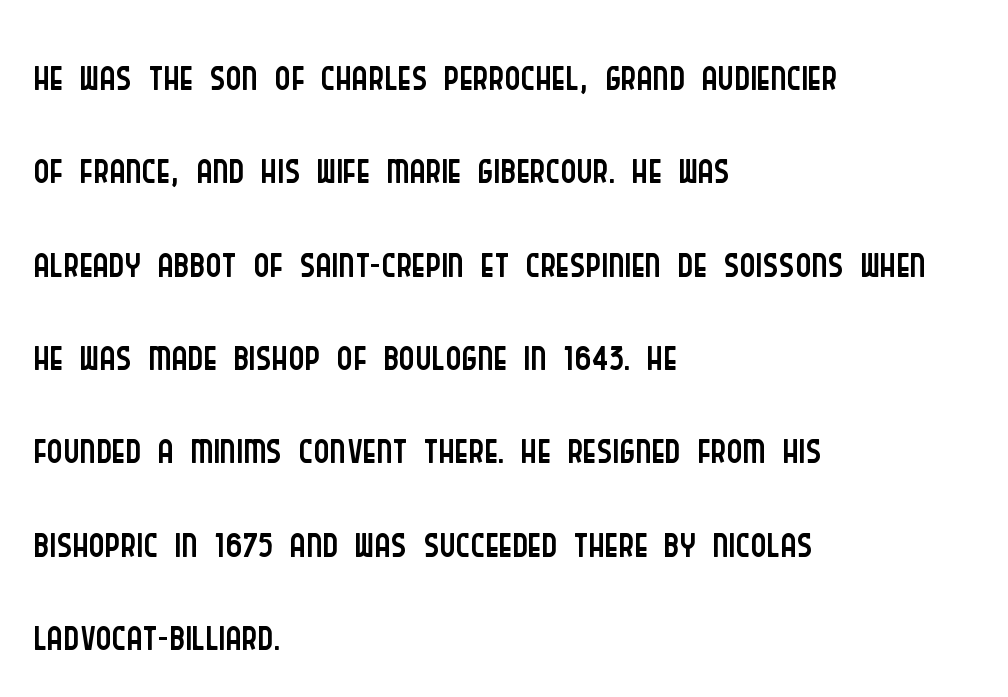
This reads as an unemphasized weight, regular at the heaviest. In terms of letterform style, serifs are entirely absent. This sample uses plain, unmodified letter spacing. Ordinary non-slanted type is in use. The baseline area is clear.
